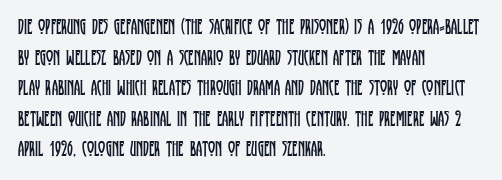
The image shows 22 px text type, upright; set left-aligned, normal line spacing (1.39x), normal letter spacing, not underlined.
